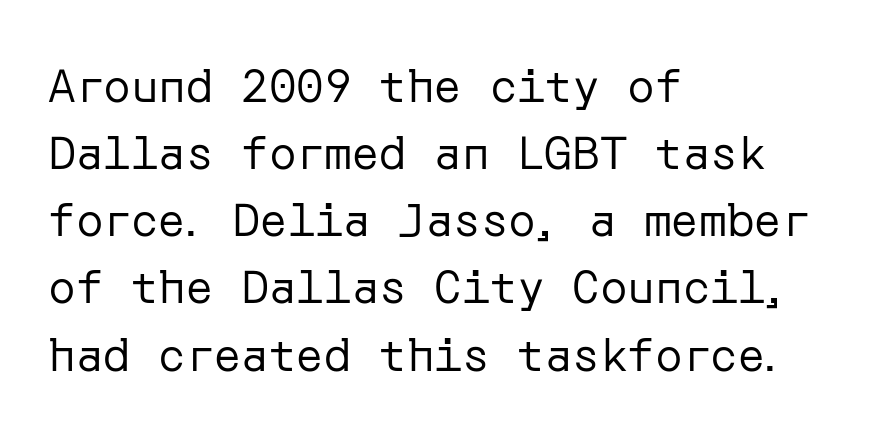
Stem width sits at or under what a default text font uses. Grotesque or geometric, the face here clearly has no serifs. You could call the tracking neutral — neither tight nor loose. No italicization has been applied; the sample stays upright. Compared with a centered layout, this one pins lines to the left instead.
